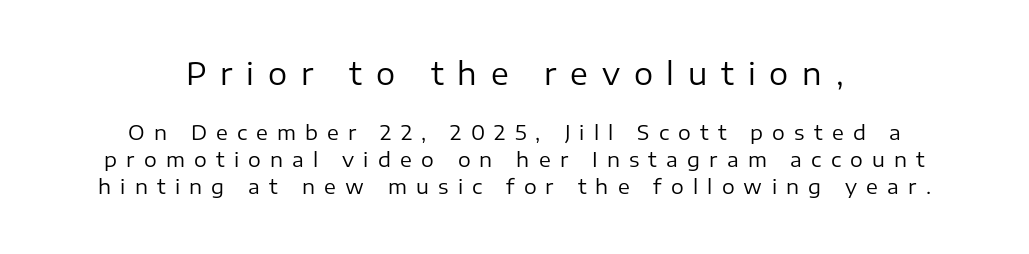
The image shows 30 px regular-weight sans-serif type, upright; set centered, normal line spacing (1.36x), unusually wide letter spacing (+0.46 em), not underlined; the first (top) block is 1.5x larger; low stroke contrast and a medium x-height.
